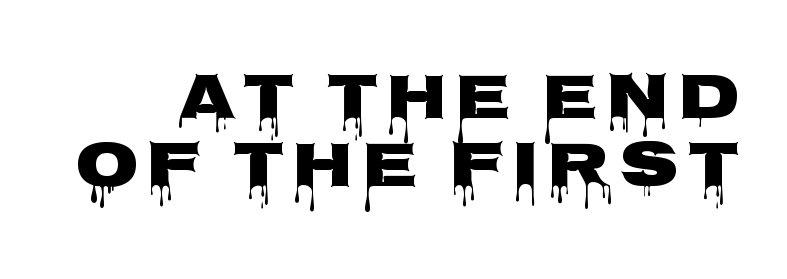
The typography opts for an upright posture over an oblique one. The zone under the glyphs is completely vacant. Are there feet on the stems? There aren't — it's a sans. Compared with an ordinary text face, these strokes are far heavier — a full bold.
